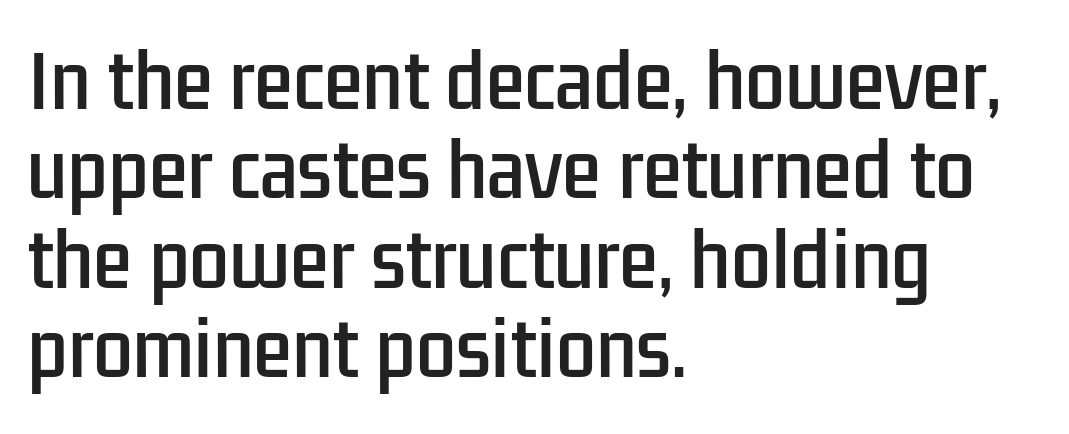
Q: Is the text italic (slanted)? A: No, it is upright.
Q: Is the typeface a serif or a sans-serif typeface? A: Sans-serif.
Q: Is the text underlined? A: No.
Q: How is the paragraph aligned? A: Left-aligned.
Q: Is the spacing between letters normal or unusually wide? A: Normal.
Q: Is the spacing between lines tight, normal or loose? A: Normal.
Q: Width (condensed, normal, or wide)? A: Condensed.
Q: Stroke contrast? A: Low.
Q: x-height? A: Medium.
Q: Monospaced? A: No.
